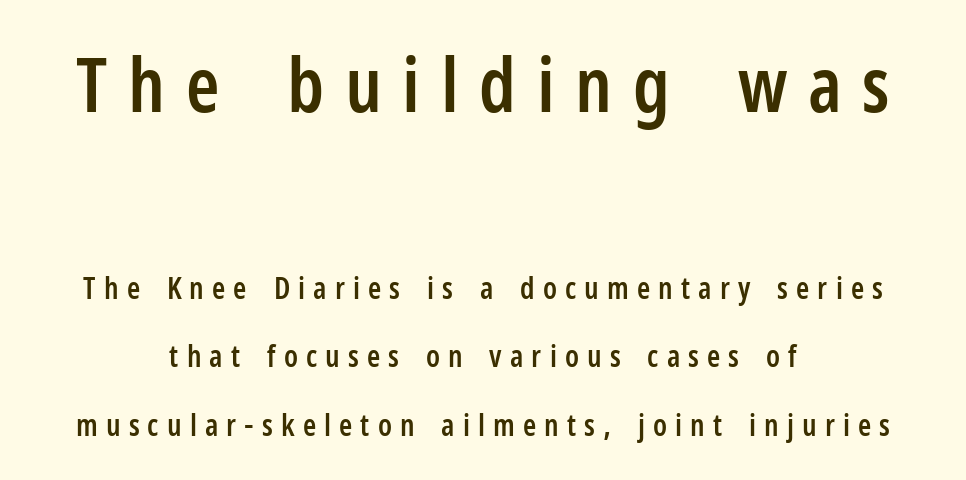
The typography opts for an upright posture over an oblique one. The rendering uses natural spacing where letterforms have individual widths. No word sits above an underline. Spacing between characters has been opened up far beyond the box default. Size contrast runs from large at the top to small at the bottom.
